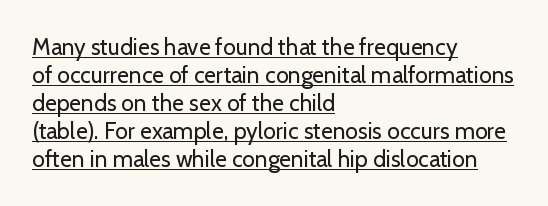
Q: Is the text bold? A: No.
Q: Is the text italic (slanted)? A: No, it is upright.
Q: Is the text underlined? A: Yes.
Q: How is the paragraph aligned? A: Left-aligned.
Q: Is the spacing between letters normal or unusually wide? A: Normal.
